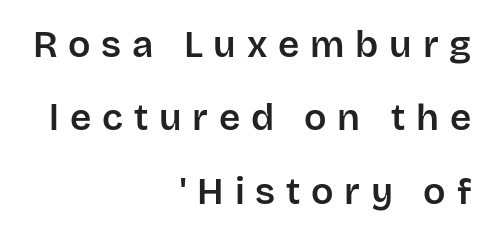
Lines of text with bare space underneath. The rendering anchors every line to the right-hand side. The designer went with a sans here, leaving each stem footless. The letters are spread apart with noticeably loose tracking.
